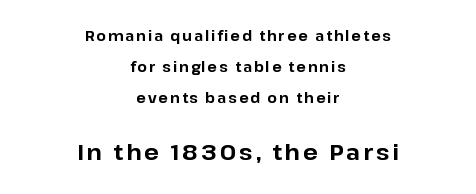
The image shows 22 px bold type, upright; set centered, loose line spacing (2.21x), not underlined; the second (bottom) block is 1.57x larger.
